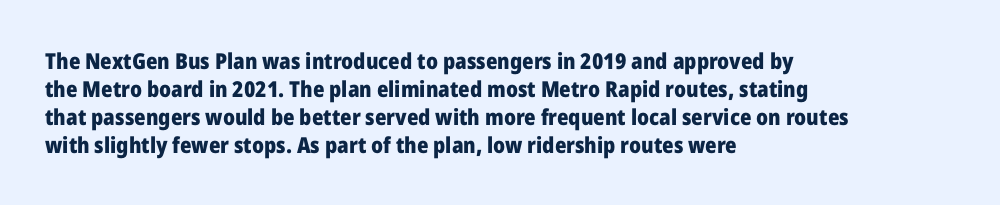
Q: Is the text bold? A: Yes.
Q: Is the text italic (slanted)? A: No, it is upright.
Q: Is the text underlined? A: No.
Q: How is the paragraph aligned? A: Left-aligned.
Q: Is the spacing between letters normal or unusually wide? A: Normal.
Q: Is the spacing between lines tight, normal or loose? A: Normal.
